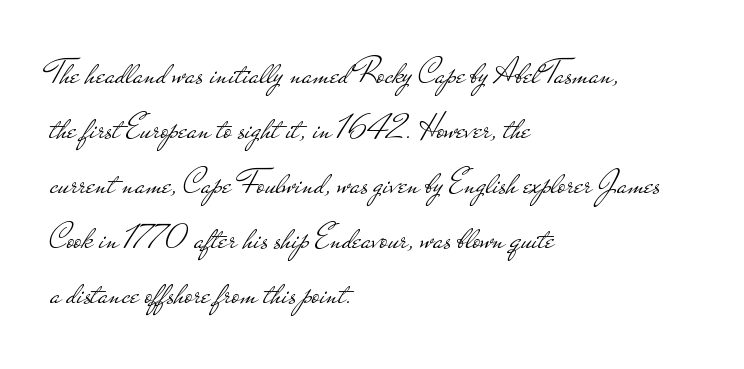
{"serif": "no", "bold": "no", "weight": "light", "width": "wide", "stroke_contrast": "low", "x_height": "small", "monospaced": "no", "underline": "no", "align": "left", "line_spacing": "normal", "line_spacing_ratio": 1.53, "letter_spacing": "normal", "letter_spacing_em": 0.0, "glyph_px": 36}
